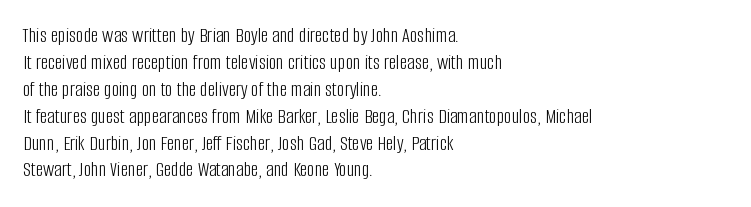
{"italic": "no", "bold": "no", "underline": "no", "align": "left", "line_spacing": "normal", "line_spacing_ratio": 1.28, "letter_spacing": "normal", "letter_spacing_em": 0.0, "glyph_px": 21}
